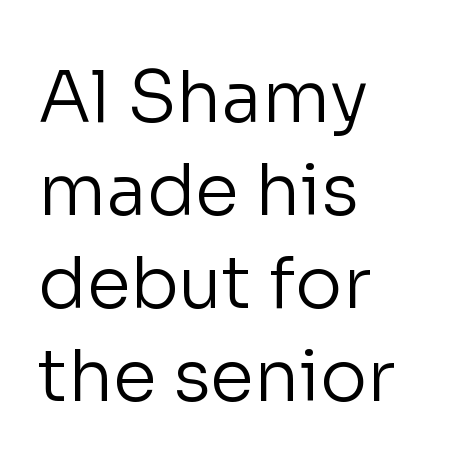
The image shows 71 px regular-weight sans-serif type, upright; set left-aligned, normal line spacing (1.31x), normal letter spacing, not underlined; low stroke contrast and a medium x-height.
